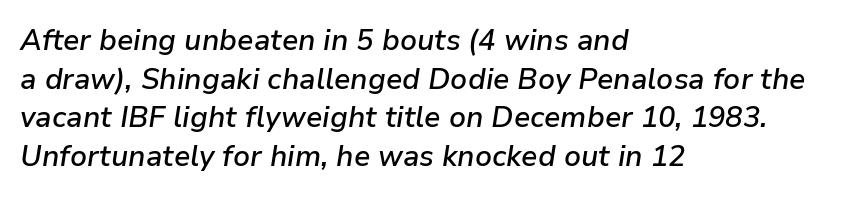
Compared with an ordinary text face, these strokes are moderately heavier — a semibold. These lines keep a tight, regular rhythm from letter to letter. Reading down the column, the eye jumps a familiar distance to each next line. Note the varied advance widths — an 'i' is clearly narrower than an 'm'. Type without underlining. Does the copy run flush right? No — it runs flush left.
